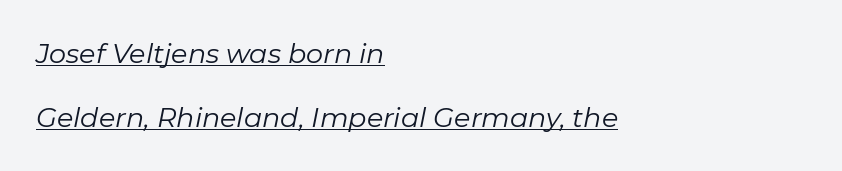
Q: Is the text bold? A: No.
Q: Is the text italic (slanted)? A: Yes, it leans right by about 11 degrees.
Q: Is the text underlined? A: Yes.
Q: How is the paragraph aligned? A: Left-aligned.
Q: Is the spacing between letters normal or unusually wide? A: Normal.
Q: Is the spacing between lines tight, normal or loose? A: Loose.
